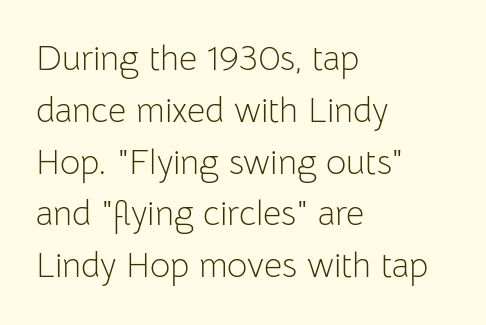
Unbolded letterforms with no extra heft. The face used here is a sans, in the tradition of grotesques and geometrics. Is this a fixed-width face? No — the glyphs have proportional, varying widths. Quick note: not italic, upright. Characters follow at the spacing the type designer built in.
